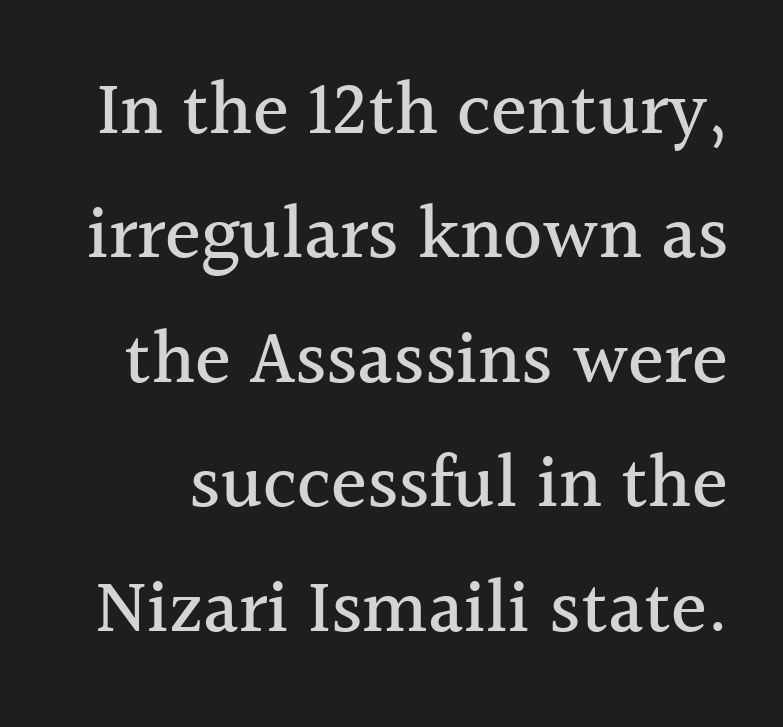
The image shows 75 px serif type, upright; set normal line spacing (1.66x), normal letter spacing, not underlined; a medium x-height.
